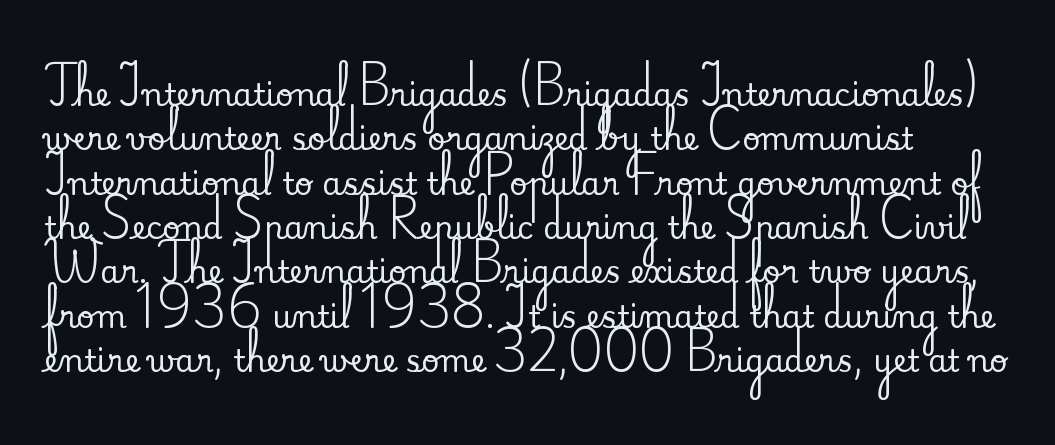
Proportional: the letters do not fall into vertical columns. Little horizontal feet cap the strokes, marking this as serif type. Layout note: lines flush left. No word sits above an underline.
